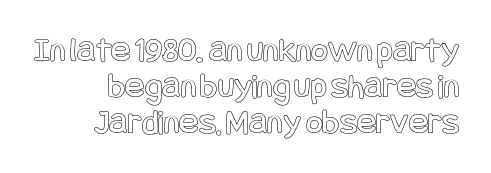
Q: Is the text italic (slanted)? A: No, it is upright.
Q: Is the text underlined? A: No.
Q: Is the spacing between letters normal or unusually wide? A: Normal.
Q: Is the spacing between lines tight, normal or loose? A: Tight.
Q: Width (condensed, normal, or wide)? A: Condensed.
Q: x-height? A: Large.
